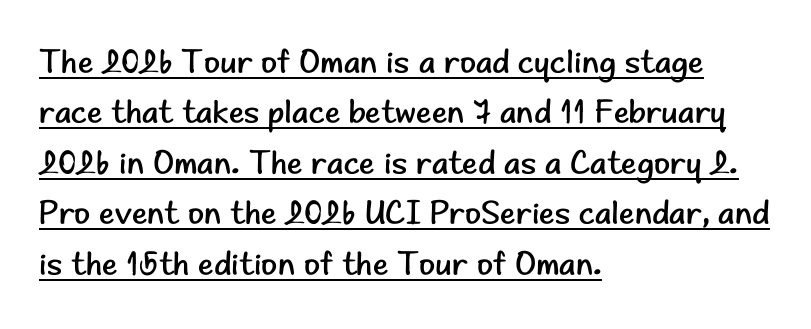
{"serif": "no", "italic": "no", "bold": "no", "weight": "regular", "width": "normal", "stroke_contrast": "low", "x_height": "small", "monospaced": "no", "underline": "yes", "align": "left", "line_spacing": "normal", "line_spacing_ratio": 1.53, "letter_spacing": "normal", "letter_spacing_em": 0.0, "glyph_px": 33}
